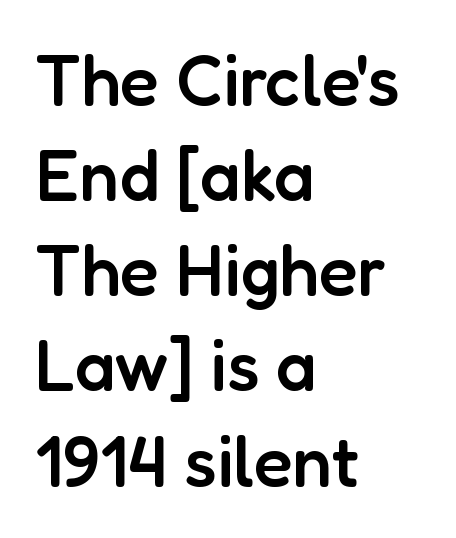
Q: Is the text bold? A: Semi-bold.
Q: Is the text italic (slanted)? A: No, it is upright.
Q: Is the typeface a serif or a sans-serif typeface? A: Sans-serif.
Q: Is the text underlined? A: No.
Q: How is the paragraph aligned? A: Left-aligned.
Q: Is the spacing between letters normal or unusually wide? A: Normal.
Q: Is the spacing between lines tight, normal or loose? A: Normal.
Q: Width (condensed, normal, or wide)? A: Normal.
Q: Stroke contrast? A: Low.
Q: x-height? A: Medium.
Q: Monospaced? A: No.
